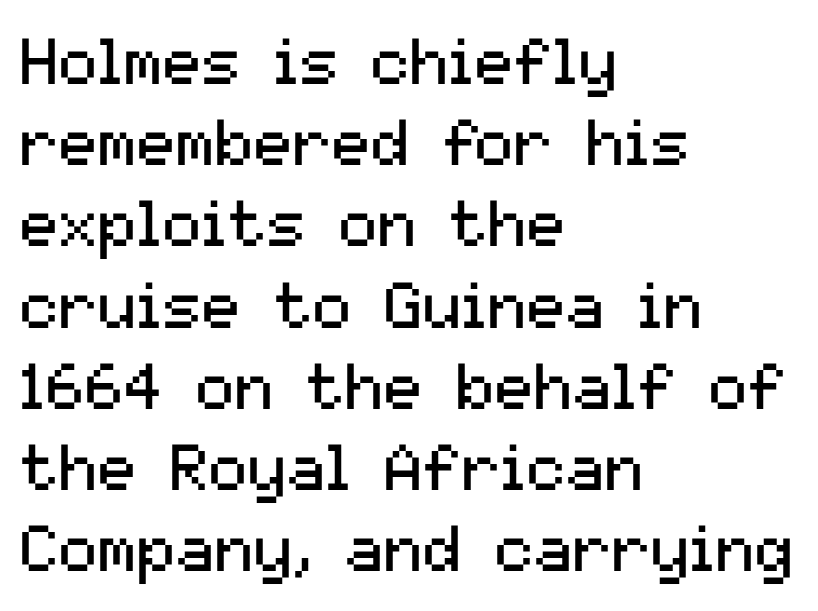
Q: Is the text bold? A: No.
Q: Is the text italic (slanted)? A: No, it is upright.
Q: Is the typeface a serif or a sans-serif typeface? A: Sans-serif.
Q: Is the text underlined? A: No.
Q: How is the paragraph aligned? A: Left-aligned.
Q: Is the spacing between letters normal or unusually wide? A: Normal.
Q: Is the spacing between lines tight, normal or loose? A: Normal.
Q: Width (condensed, normal, or wide)? A: Normal.
Q: Stroke contrast? A: Medium.
Q: x-height? A: Medium.
Q: Monospaced? A: No.
